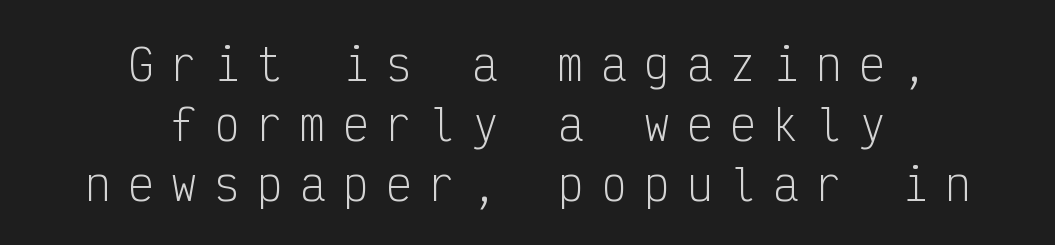
The image shows 43 px light, condensed sans-serif type, upright, monospaced; set centered, normal line spacing (1.39x), unusually wide letter spacing (+0.4 em), not underlined; low stroke contrast and a medium x-height.
